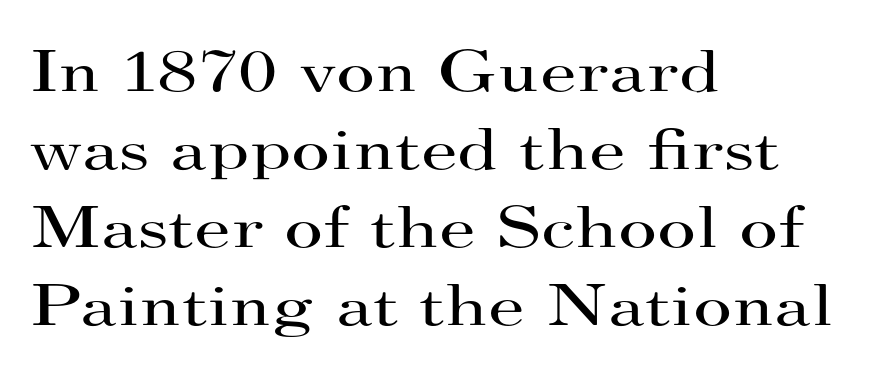
Upright lettering throughout. Line spacing here is normal. Reading down the block, your eye returns to a fixed left position each line. In terms of letterspacing, this is plain default setting. Each row of text sits above clean, open space.
